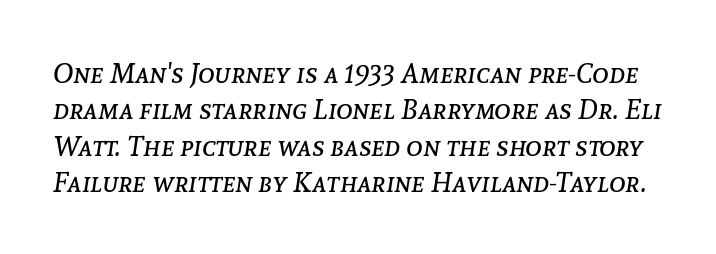
The image shows 28 px regular-weight type, italic (leaning right); set normal line spacing (1.3x), normal letter spacing, not underlined; low stroke contrast and a medium x-height.
